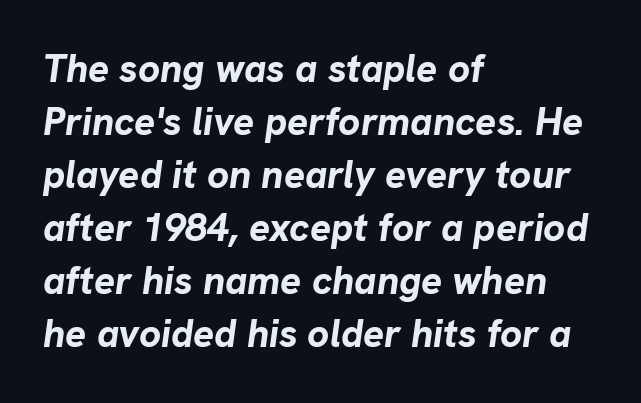
{"italic": "yes", "lean": "right", "slant_degrees": 8, "bold": "yes", "weight": "bold", "width": "normal", "stroke_contrast": "low", "x_height": "medium", "monospaced": "no", "underline": "no", "align": "left", "line_spacing": "normal", "line_spacing_ratio": 1.36, "letter_spacing": "normal", "letter_spacing_em": 0.0, "glyph_px": 39}
